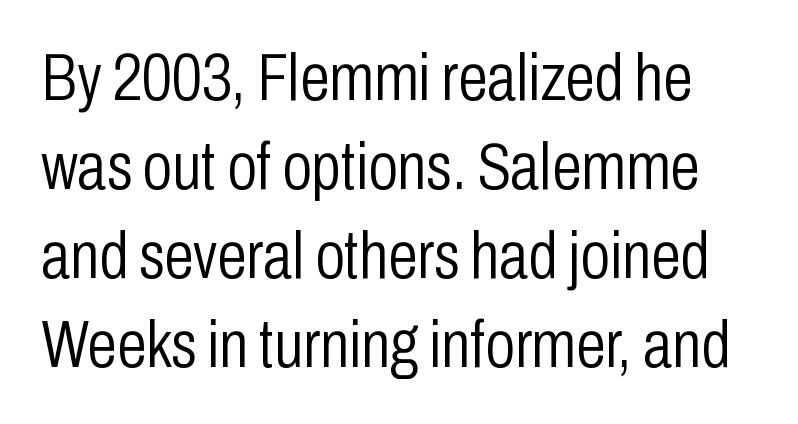
A typesetter would call this proportional, since set widths differ per character. The typography opts for an upright posture over an oblique one. Regarding serifs, this sample does without them. Anything drawn beneath the words? Only blank space. This reads as an unemphasized weight, regular at the heaviest.
